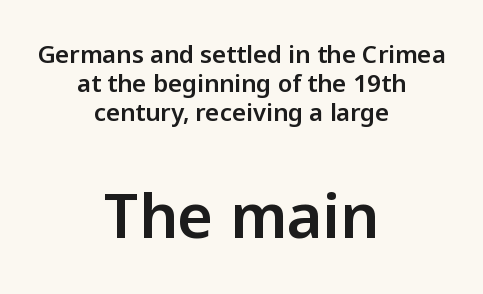
The image shows 61 px sans-serif type, upright; set centered, line spacing 1.2x, normal letter spacing, not underlined; the second (bottom) block is 2.54x larger; low stroke contrast and a medium x-height.
